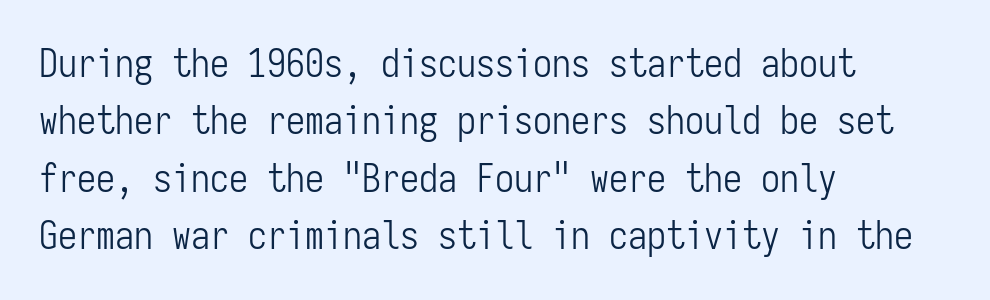
Q: Is the text bold? A: No.
Q: Is the text italic (slanted)? A: No, it is upright.
Q: Is the typeface a serif or a sans-serif typeface? A: Sans-serif.
Q: Is the text underlined? A: No.
Q: How is the paragraph aligned? A: Left-aligned.
Q: Is the spacing between letters normal or unusually wide? A: Normal.
Q: Is the spacing between lines tight, normal or loose? A: Normal.
Q: Width (condensed, normal, or wide)? A: Condensed.
Q: Stroke contrast? A: Low.
Q: x-height? A: Medium.
Q: Monospaced? A: Yes.
